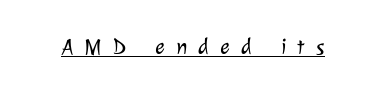
Q: Is the text bold? A: No.
Q: Is the text underlined? A: Yes.
Q: Is the spacing between letters normal or unusually wide? A: Unusually wide.
